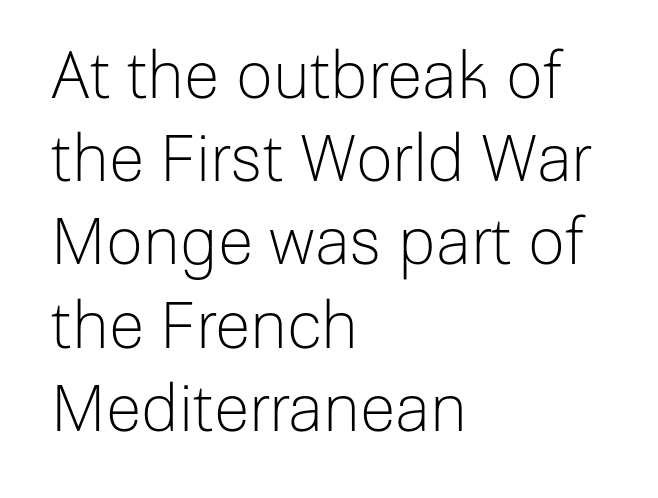
Horizontal alignment here is leftward, the default for most running prose. Is this a fixed-width face? No — the glyphs have proportional, varying widths. A quiet, ordinary-to-light weight characterises the typeface. It's the straight-up-and-down kind of type. The baseline area is clear. The horizontal fit of the characters is conventional and even.
